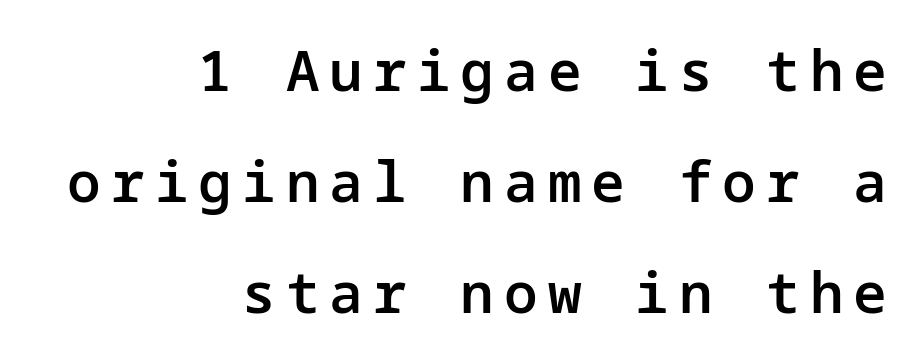
Q: Is the text bold? A: Semi-bold.
Q: Is the text italic (slanted)? A: No, it is upright.
Q: Is the typeface a serif or a sans-serif typeface? A: Sans-serif.
Q: Is the text underlined? A: No.
Q: How is the paragraph aligned? A: Right-aligned.
Q: Is the spacing between lines tight, normal or loose? A: Loose.
Q: Width (condensed, normal, or wide)? A: Normal.
Q: Stroke contrast? A: Low.
Q: x-height? A: Medium.
